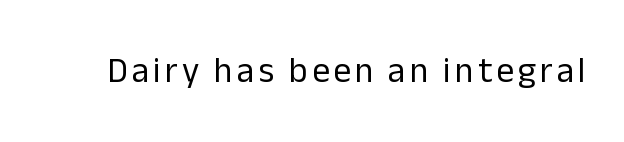
The image shows 35 px regular-weight sans-serif type, upright; set not underlined; low stroke contrast and a medium x-height.
